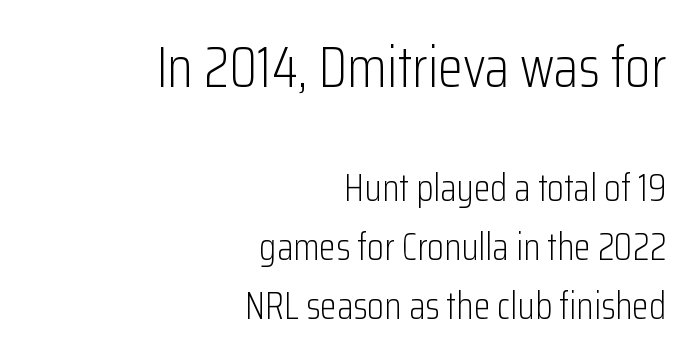
Classification — sans serif. These lines were composed using upright roman letters. One-word summary of the alignment: right. Proportional: the letters do not fall into vertical columns. Is this a heavy cut? Hardly; it is regular or lighter. Standard letterfit; no display-style spreading of the glyphs.
